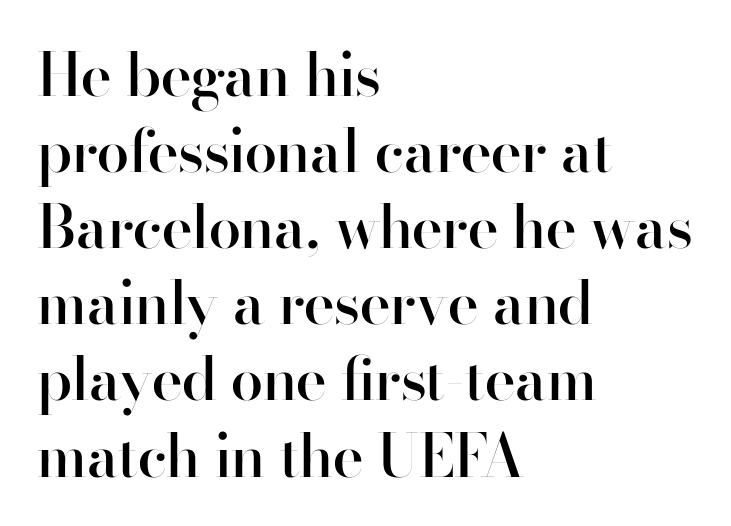
Q: Is the text bold? A: Semi-bold.
Q: Is the text italic (slanted)? A: No, it is upright.
Q: Is the typeface a serif or a sans-serif typeface? A: Sans-serif.
Q: Is the text underlined? A: No.
Q: How is the paragraph aligned? A: Left-aligned.
Q: Is the spacing between letters normal or unusually wide? A: Normal.
Q: Is the spacing between lines tight, normal or loose? A: Normal.
Q: Width (condensed, normal, or wide)? A: Normal.
Q: Stroke contrast? A: High.
Q: x-height? A: Small.
Q: Monospaced? A: No.
